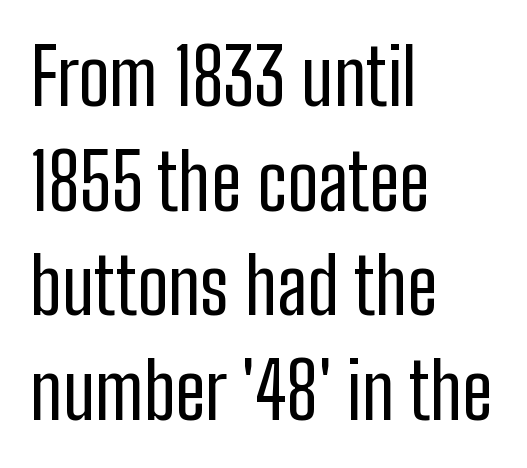
{"serif": "no", "italic": "no", "bold": "no", "weight": "regular", "width": "condensed", "stroke_contrast": "low", "x_height": "medium", "monospaced": "no", "underline": "no", "align": "left", "line_spacing": "normal", "line_spacing_ratio": 1.36, "letter_spacing": "normal", "letter_spacing_em": 0.0, "glyph_px": 77}
